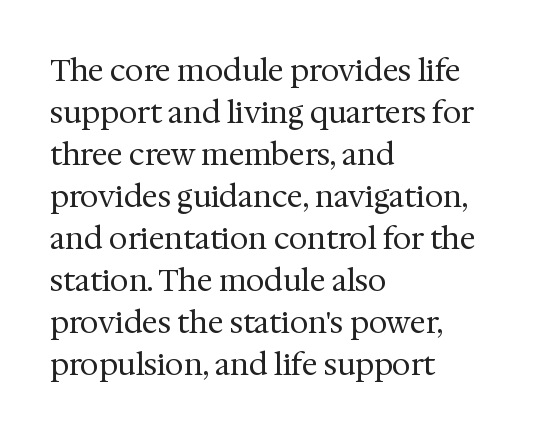
{"serif": "yes", "italic": "no", "bold": "no", "weight": "regular", "width": "normal", "stroke_contrast": "medium", "x_height": "medium", "monospaced": "no", "underline": "no", "align": "left", "line_spacing": "normal", "line_spacing_ratio": 1.4, "letter_spacing": "normal", "letter_spacing_em": 0.0, "glyph_px": 30}
